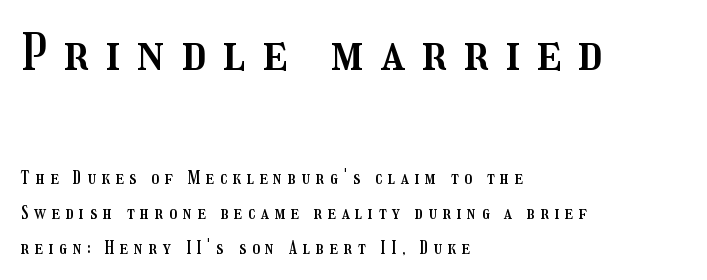
{"italic": "no", "width": "condensed", "stroke_contrast": "medium", "x_height": "medium", "monospaced": "no", "underline": "no", "align": "left", "line_spacing": "loose", "line_spacing_ratio": 2.06, "letter_spacing": "wide", "letter_spacing_em": 0.34, "larger_block": "first", "size_ratio": 3.0, "glyph_px": 51}
